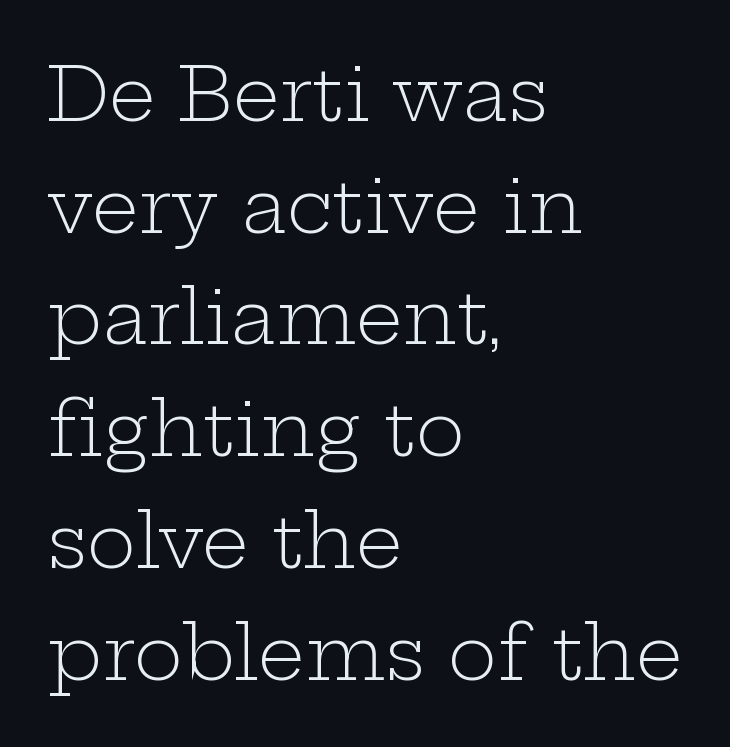
Q: Is the text bold? A: No.
Q: Is the text italic (slanted)? A: No, it is upright.
Q: Is the typeface a serif or a sans-serif typeface? A: Serif.
Q: Is the text underlined? A: No.
Q: How is the paragraph aligned? A: Left-aligned.
Q: Is the spacing between letters normal or unusually wide? A: Normal.
Q: Is the spacing between lines tight, normal or loose? A: Normal.
Q: Width (condensed, normal, or wide)? A: Wide.
Q: Stroke contrast? A: Low.
Q: x-height? A: Medium.
Q: Monospaced? A: No.
